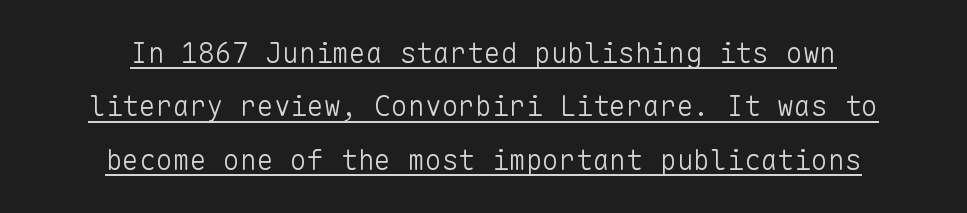
The rendering uses typewriter-style spacing with identical character cells. These lines are composed in type without serifs. Regarding leading, the lines here are spaced well apart. Glance below the letters and you will spot a drawn line. The axis of the letterforms is exactly vertical. This sample is center-justified, so both line endings float freely.
